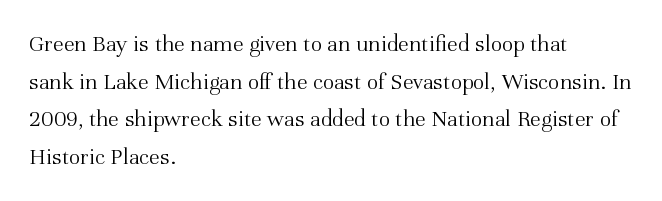
{"italic": "no", "bold": "no", "underline": "no", "align": "left", "line_spacing": "normal", "line_spacing_ratio": 1.57, "letter_spacing": "normal", "letter_spacing_em": 0.0, "glyph_px": 24}
